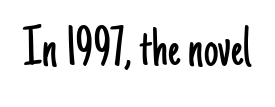
The image shows 58 px light, condensed sans-serif type, upright; set normal letter spacing, not underlined; low stroke contrast and a small x-height.
